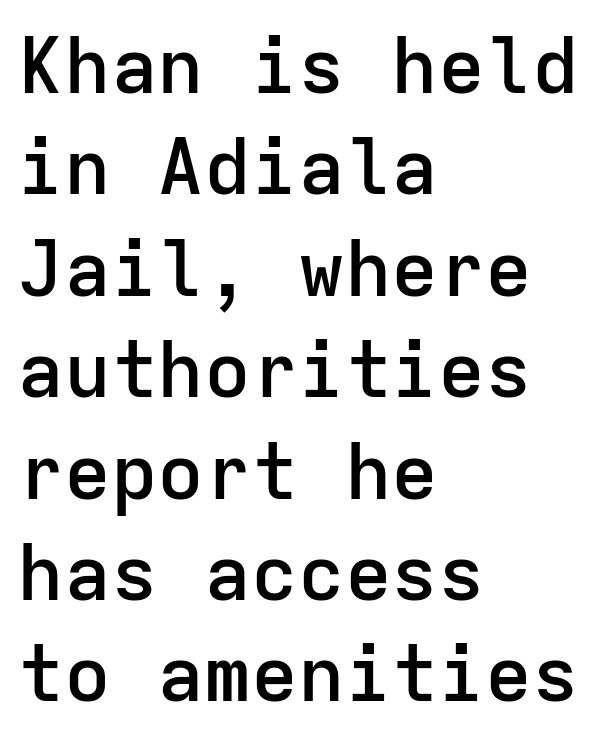
{"serif": "no", "italic": "no", "bold": "semi", "weight": "semibold", "width": "normal", "stroke_contrast": "low", "x_height": "medium", "monospaced": "yes", "underline": "no", "align": "left", "line_spacing": "normal", "line_spacing_ratio": 1.3, "letter_spacing": "normal", "letter_spacing_em": 0.0, "glyph_px": 78}
